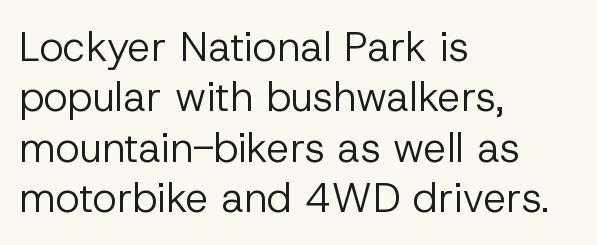
{"serif": "no", "italic": "no", "bold": "no", "weight": "regular", "width": "normal", "stroke_contrast": "low", "x_height": "medium", "monospaced": "no", "underline": "no", "align": "left", "line_spacing_ratio": 1.23, "letter_spacing": "normal", "letter_spacing_em": 0.0, "glyph_px": 41}
